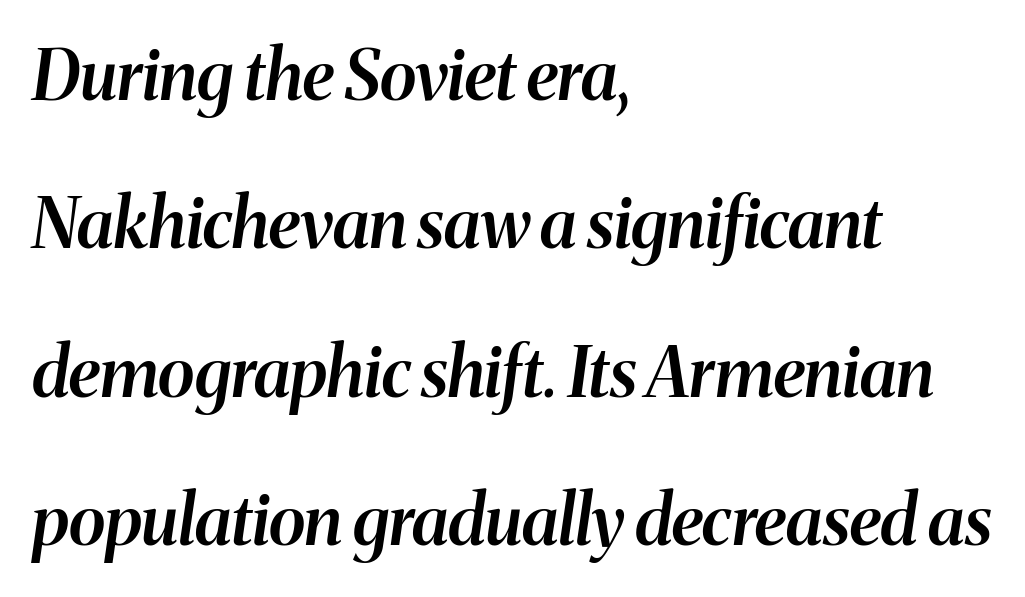
Spacing between characters is what you'd get straight out of the box. The glyphs are unaccompanied by any horizontal stroke below them. Loosely led — the rows are spread out. All the whitespace from short lines collects on the right.
